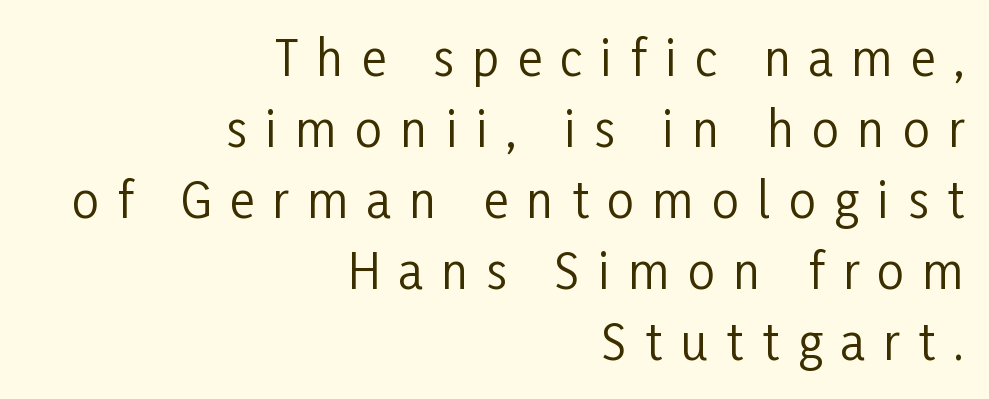
Horizontal alignment here is rightward, an uncommon choice for prose. Does the lettering tilt? It doesn't — this is upright. You could not count columns in this text — the font is proportionally spaced. How would I describe the line gaps? Plain and ordinary.
